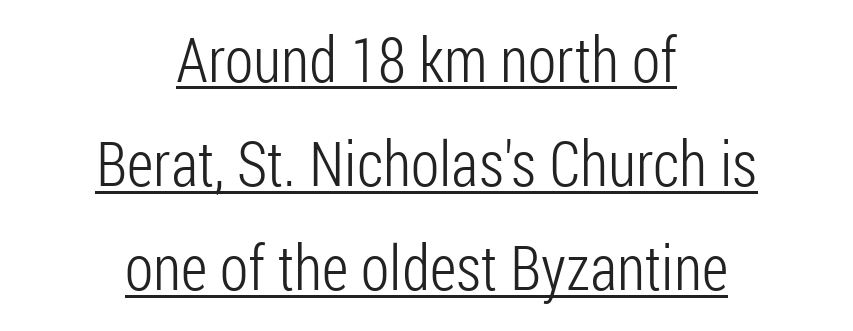
Alignment: centered. Observe the absence of serifs on each vertical stroke in this sample. These lines are rendered in a variable-pitch font. Caption: standard tracking, unaltered. Quick note: not italic, upright. Honestly, the row spacing looks completely unremarkable.
